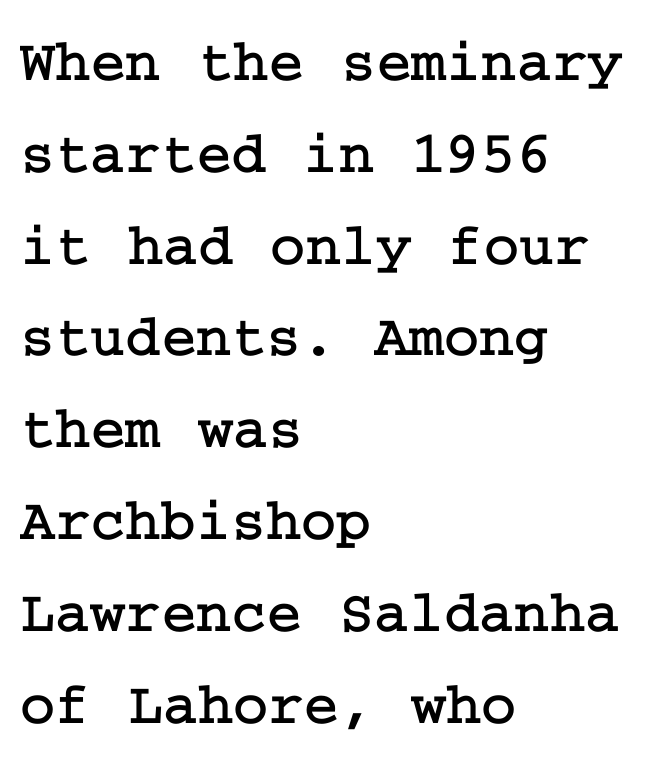
A typesetter would mark this as roman, not italic. Letterform terminals end in serifs throughout the passage. Between one letter and the next there's only the usual sliver of space. Casual observation: everything's shoved over to the left. The glyphs are unaccompanied by any horizontal stroke below them. Does the leading feel generous? No, just average.
